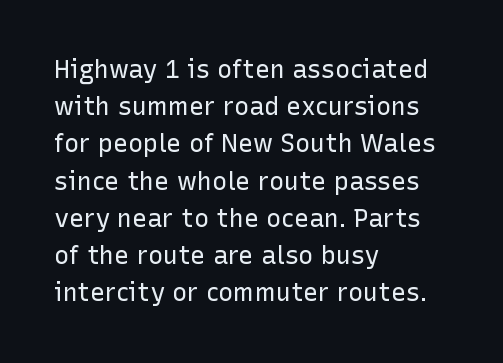
Q: Is the text bold? A: No.
Q: Is the text italic (slanted)? A: No, it is upright.
Q: Is the text underlined? A: No.
Q: How is the paragraph aligned? A: Left-aligned.
Q: Is the spacing between letters normal or unusually wide? A: Normal.
Q: Is the spacing between lines tight, normal or loose? A: Normal.
